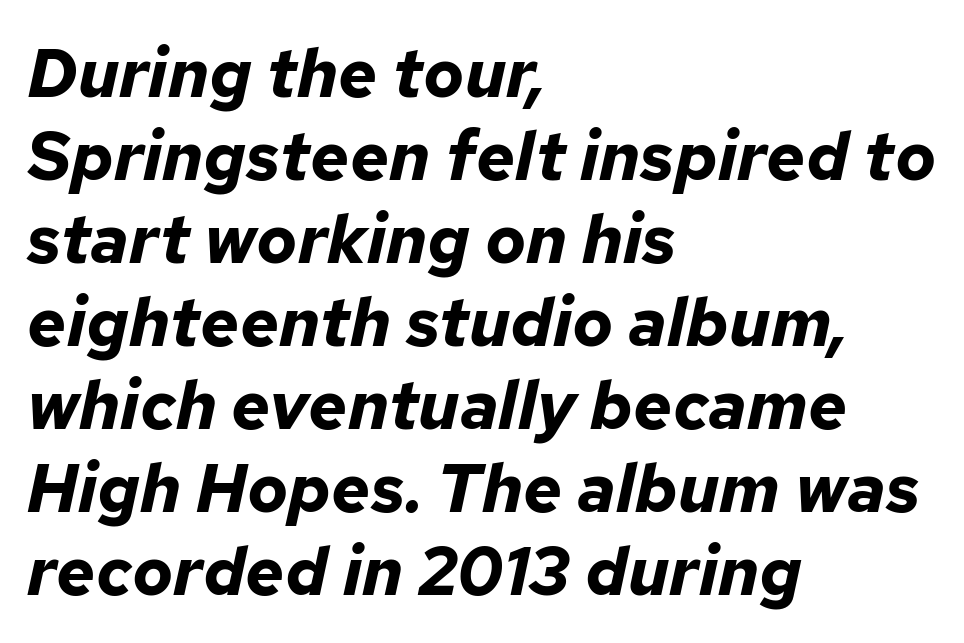
Q: Is the text bold? A: Yes.
Q: Is the text italic (slanted)? A: Yes, it leans right by about 12 degrees.
Q: Is the text underlined? A: No.
Q: How is the paragraph aligned? A: Left-aligned.
Q: Is the spacing between letters normal or unusually wide? A: Normal.
Q: Width (condensed, normal, or wide)? A: Normal.
Q: Stroke contrast? A: Low.
Q: x-height? A: Medium.
Q: Monospaced? A: No.
